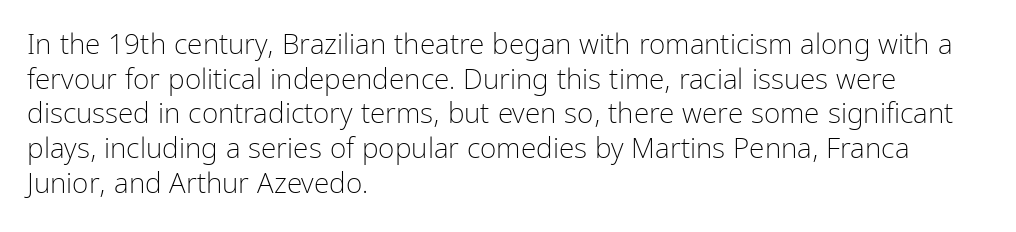
{"serif": "no", "italic": "no", "bold": "no", "weight": "light", "width": "condensed", "stroke_contrast": "low", "x_height": "medium", "monospaced": "no", "underline": "no", "align": "left", "line_spacing_ratio": 1.24, "letter_spacing": "normal", "letter_spacing_em": 0.0, "glyph_px": 28}
